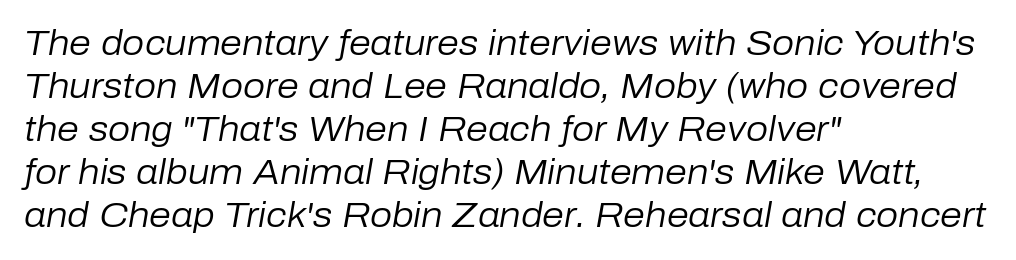
The image shows 35 px regular-weight type, italic (leaning right); set left-aligned, line spacing 1.23x, normal letter spacing, not underlined; low stroke contrast and a medium x-height.
